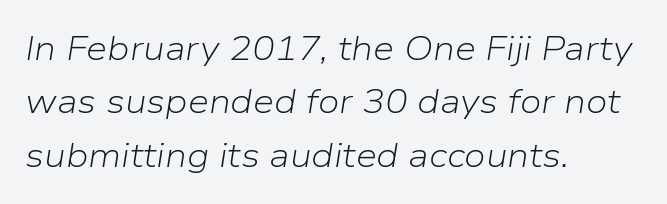
{"italic": "yes", "lean": "right", "slant_degrees": 9, "bold": "no", "weight": "light", "width": "normal", "stroke_contrast": "low", "x_height": "medium", "monospaced": "no", "underline": "no", "align": "left", "line_spacing": "normal", "line_spacing_ratio": 1.57, "letter_spacing": "normal", "letter_spacing_em": 0.0, "glyph_px": 34}
